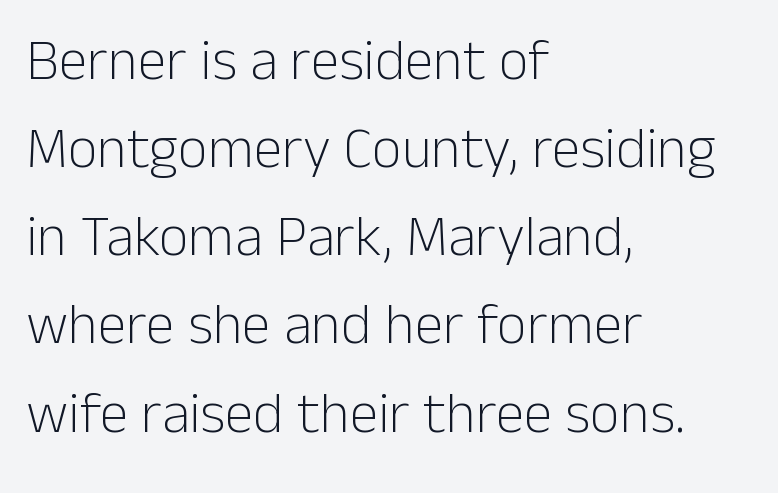
Q: Is the text bold? A: No.
Q: Is the text italic (slanted)? A: No, it is upright.
Q: Is the typeface a serif or a sans-serif typeface? A: Sans-serif.
Q: Is the text underlined? A: No.
Q: How is the paragraph aligned? A: Left-aligned.
Q: Is the spacing between letters normal or unusually wide? A: Normal.
Q: Is the spacing between lines tight, normal or loose? A: Normal.
Q: Width (condensed, normal, or wide)? A: Normal.
Q: Stroke contrast? A: Low.
Q: x-height? A: Medium.
Q: Monospaced? A: No.
